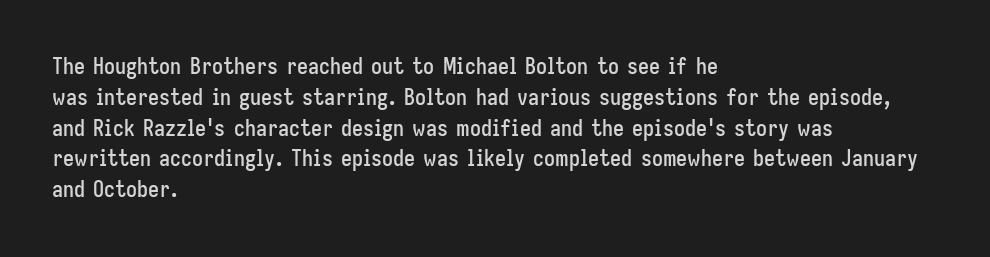
{"italic": "no", "underline": "no", "align": "left", "line_spacing": "normal", "line_spacing_ratio": 1.4, "letter_spacing": "normal", "letter_spacing_em": 0.0, "glyph_px": 22}
